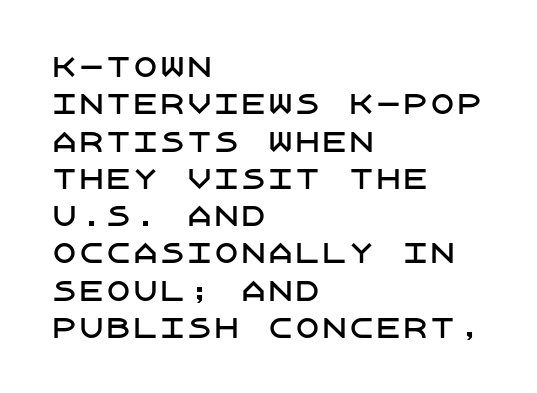
The image shows 27 px text type, upright; set left-aligned, normal line spacing (1.38x), normal letter spacing, not underlined.
